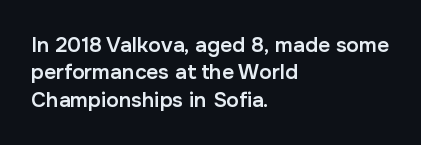
The image shows 21 px text type, upright; set left-aligned, normal line spacing (1.3x), normal letter spacing, not underlined.
